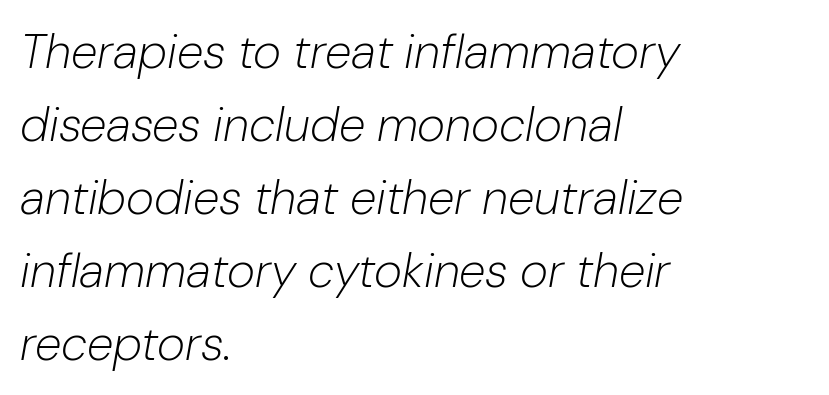
A typesetter would call this proportional, since set widths differ per character. In terms of posture, this sample is oblique. Compared with a typical body face, this is equally light or lighter still. Students, note that the glyphs here touch the page at normal intervals.
